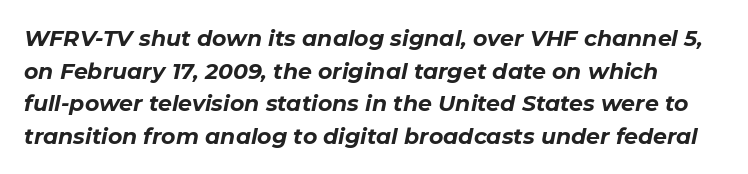
{"italic": "yes", "lean": "right", "slant_degrees": 11, "bold": "yes", "underline": "no", "line_spacing": "normal", "line_spacing_ratio": 1.48, "letter_spacing": "normal", "letter_spacing_em": 0.0, "glyph_px": 22}
